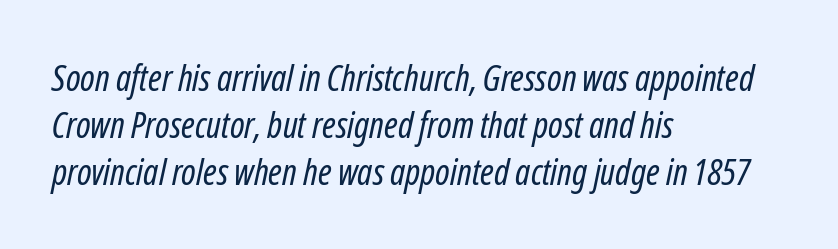
The image shows 36 px regular-weight, condensed type, italic (leaning right); set left-aligned, normal line spacing (1.31x), normal letter spacing, not underlined; low stroke contrast and a medium x-height.
